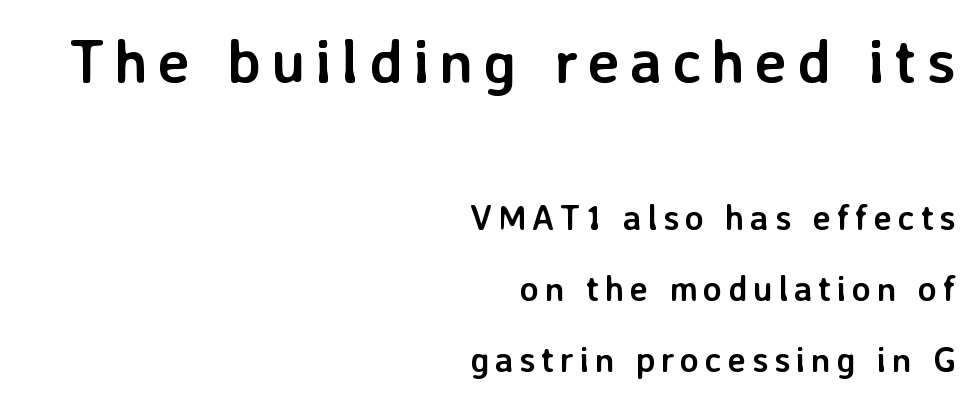
{"serif": "no", "italic": "no", "bold": "yes", "weight": "semibold", "width": "normal", "stroke_contrast": "low", "x_height": "medium", "monospaced": "no", "underline": "no", "align": "right", "line_spacing": "loose", "line_spacing_ratio": 2.03, "larger_block": "first", "size_ratio": 1.74, "glyph_px": 61}
